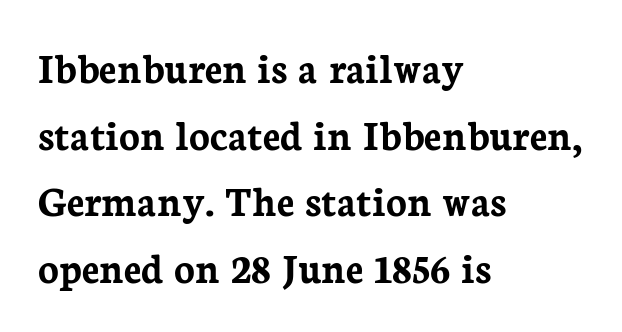
The image shows 43 px semibold serif type, upright; set left-aligned, normal line spacing (1.55x), normal letter spacing, not underlined; low stroke contrast and a medium x-height.
